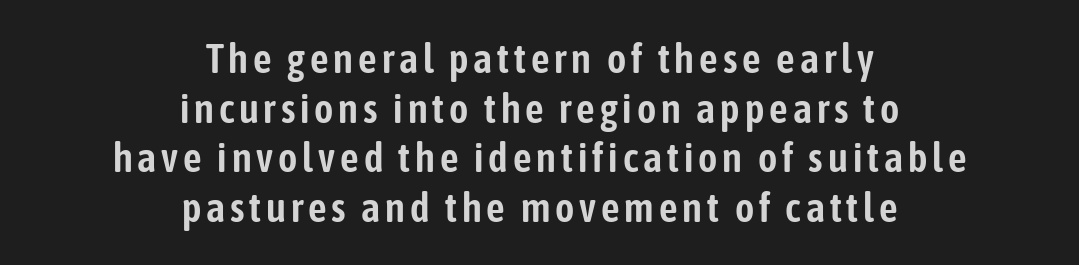
Style check: upright. Underlining? Definitely not there. Note: no serifs on the glyphs. Is this a fixed-width face? No — the glyphs have proportional, varying widths.
